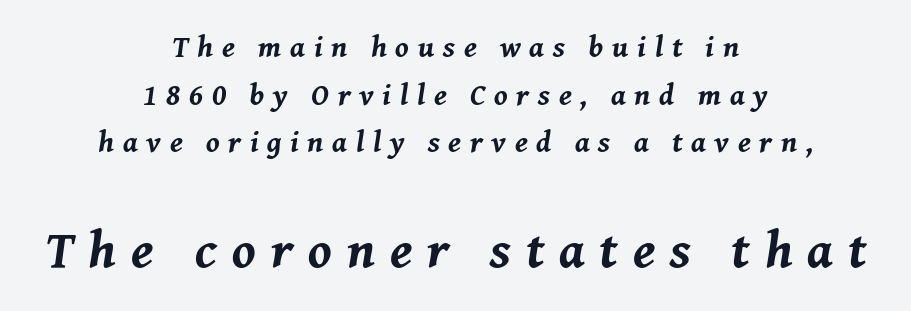
{"italic": "yes", "lean": "right", "slant_degrees": 8, "bold": "yes", "weight": "bold", "width": "normal", "stroke_contrast": "medium", "x_height": "medium", "monospaced": "no", "underline": "no", "align": "center", "line_spacing": "normal", "line_spacing_ratio": 1.59, "letter_spacing": "wide", "letter_spacing_em": 0.29, "larger_block": "second", "size_ratio": 1.73, "glyph_px": 52}
